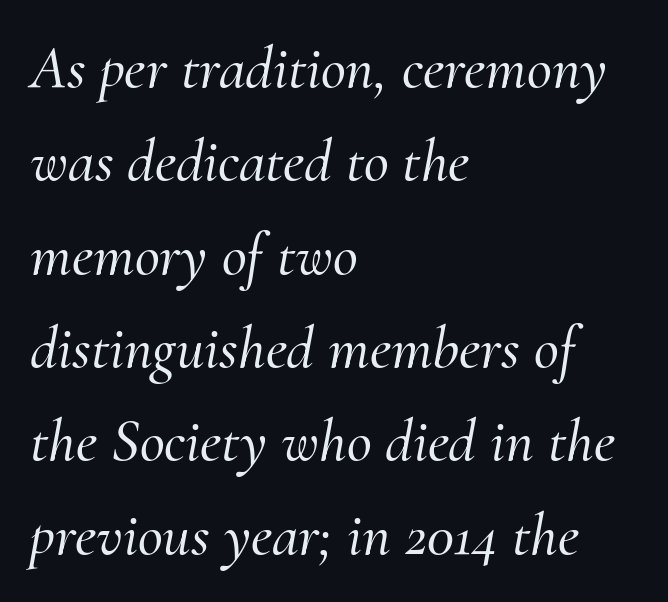
{"serif": "yes", "italic": "yes", "lean": "right", "slant_degrees": 10, "width": "normal", "stroke_contrast": "medium", "x_height": "small", "monospaced": "no", "underline": "no", "align": "left", "line_spacing": "normal", "line_spacing_ratio": 1.53, "letter_spacing": "normal", "letter_spacing_em": 0.0, "glyph_px": 61}
